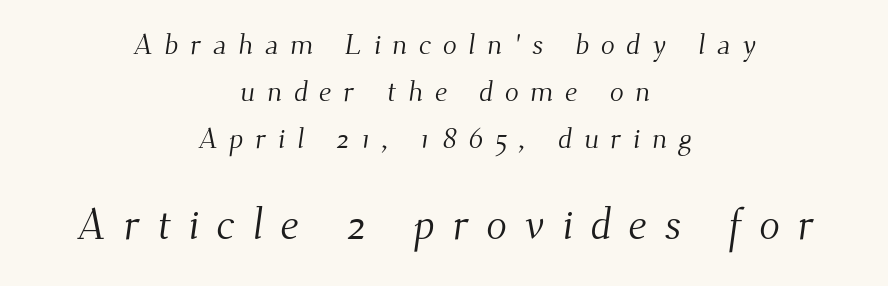
The image shows 43 px light serif type; set centered, normal line spacing (1.62x), unusually wide letter spacing (+0.4 em), not underlined; the second (bottom) block is 1.48x larger; medium stroke contrast and a small x-height.
